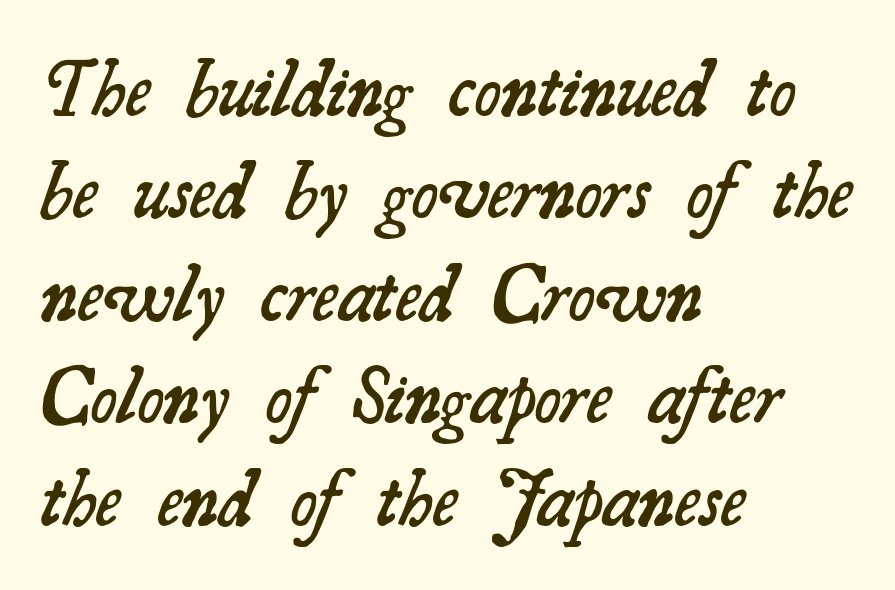
Q: Is the text bold? A: Semi-bold.
Q: Is the typeface a serif or a sans-serif typeface? A: Serif.
Q: Is the text underlined? A: No.
Q: How is the paragraph aligned? A: Left-aligned.
Q: Is the spacing between letters normal or unusually wide? A: Normal.
Q: Is the spacing between lines tight, normal or loose? A: Normal.
Q: Width (condensed, normal, or wide)? A: Normal.
Q: Stroke contrast? A: Medium.
Q: x-height? A: Small.
Q: Monospaced? A: No.
